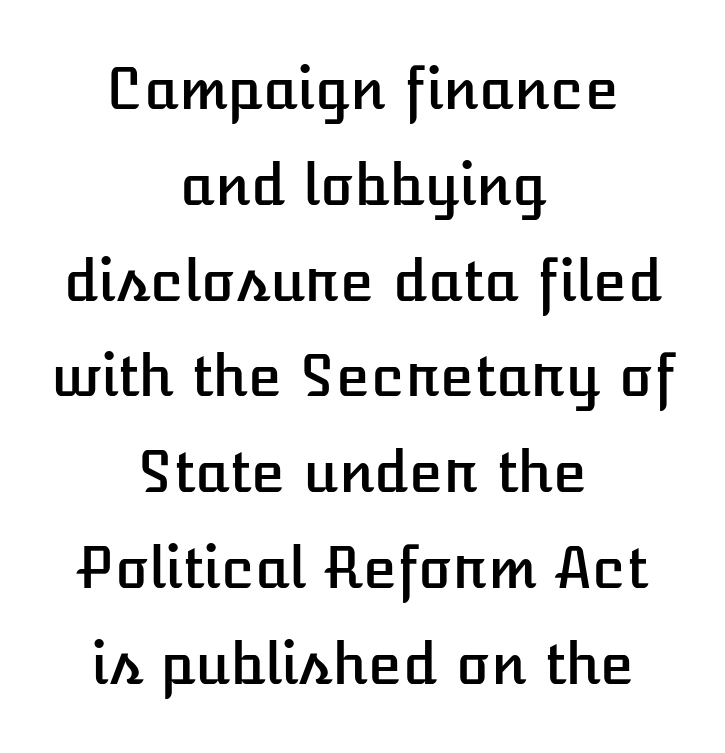
{"italic": "no", "width": "normal", "stroke_contrast": "low", "x_height": "medium", "monospaced": "no", "underline": "no", "align": "center", "line_spacing_ratio": 1.71, "letter_spacing": "normal", "letter_spacing_em": 0.0, "glyph_px": 56}
